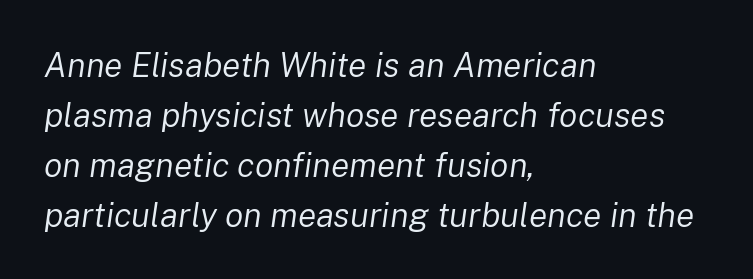
Q: Is the text bold? A: No.
Q: Is the text italic (slanted)? A: Yes, it leans right by about 8 degrees.
Q: Is the text underlined? A: No.
Q: How is the paragraph aligned? A: Left-aligned.
Q: Is the spacing between letters normal or unusually wide? A: Normal.
Q: Is the spacing between lines tight, normal or loose? A: Normal.
Q: Width (condensed, normal, or wide)? A: Normal.
Q: Stroke contrast? A: Low.
Q: x-height? A: Medium.
Q: Monospaced? A: No.
